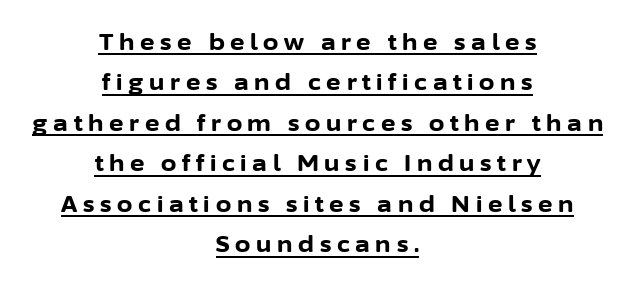
Q: Is the text bold? A: Yes.
Q: Is the text italic (slanted)? A: No, it is upright.
Q: Is the text underlined? A: Yes.
Q: How is the paragraph aligned? A: Centered.
Q: Is the spacing between letters normal or unusually wide? A: Unusually wide.
